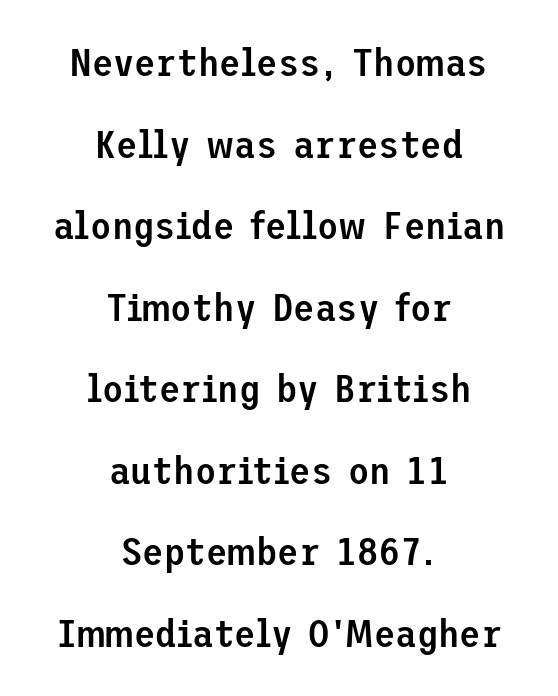
The image shows 39 px semibold sans-serif type, upright; set centered, loose line spacing (2.09x), normal letter spacing, not underlined; low stroke contrast and a medium x-height.
